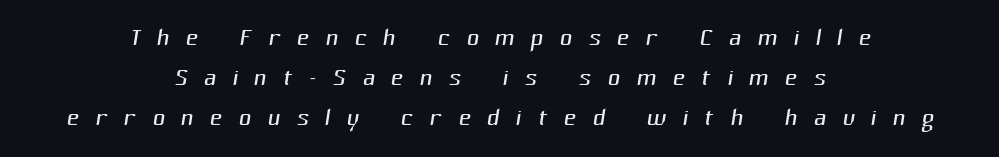
The image shows 34 px light sans-serif type; set centered, line spacing 1.17x, unusually wide letter spacing (+0.48 em), not underlined; medium stroke contrast and a medium x-height.
